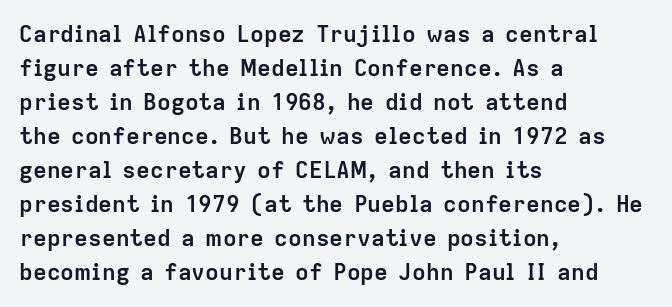
{"italic": "no", "bold": "yes", "underline": "no", "align": "left", "line_spacing": "normal", "line_spacing_ratio": 1.48, "letter_spacing": "normal", "letter_spacing_em": 0.0, "glyph_px": 23}
